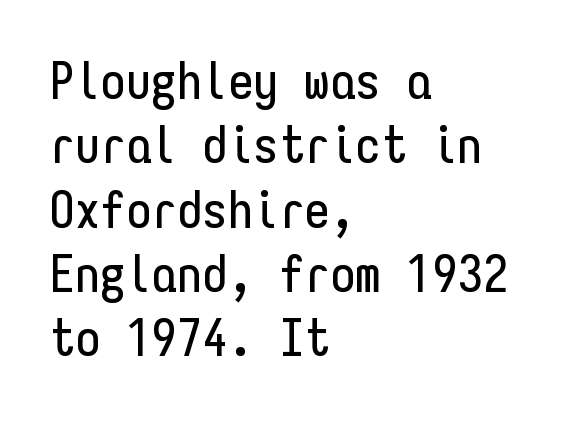
The rendering shows plain stroke endings on the letterforms — a sans-serif design. The axis of the letterforms is exactly vertical. What's the leading like? Ordinary, nothing unusual. The specimen omits any rule beneath the text block's lines. Here the glyphs are tracked normally, forming tight word shapes.
